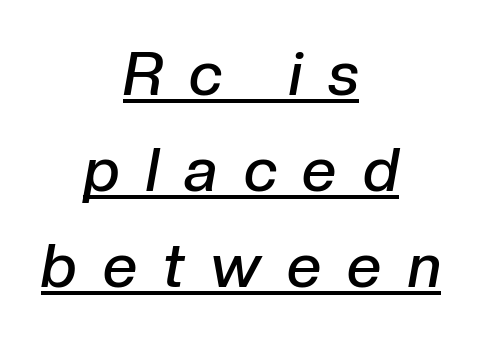
Every letter is mildly thick-stroked: semibold rather than bold. This sample has the flowing, uneven cadence of proportional lettering. What decoration does the sample have? An underline. Display-style spreading of the glyphs; the letterfit is very open.
